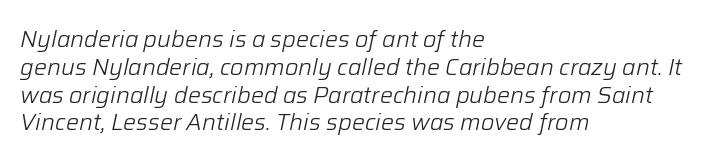
Alignment: flush left. The glyphs are unaccompanied by any horizontal stroke below them. Vertical stems look standard width or narrower in stroke. Quick note: italic. Compared with typical body copy, the letter spacing here is the same.
